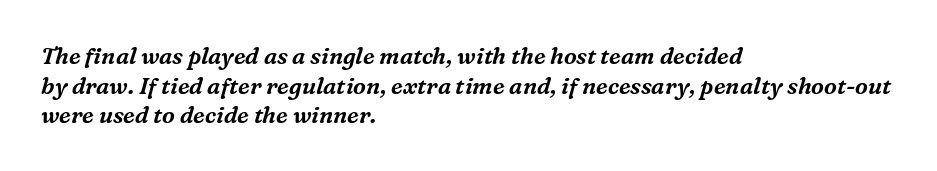
The image shows 23 px text type, italic (leaning right); set left-aligned, normal line spacing (1.29x), normal letter spacing, not underlined.
